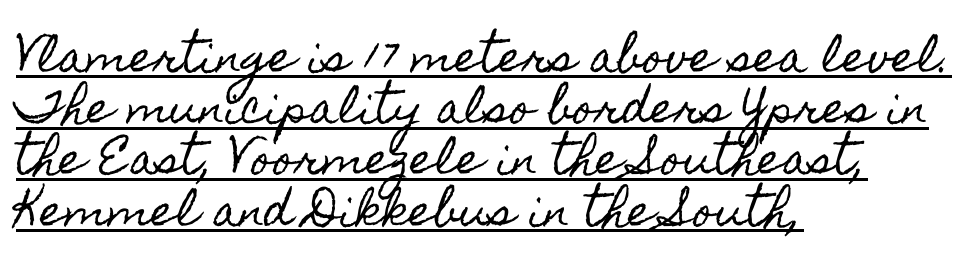
Q: Is the text italic (slanted)? A: Yes.
Q: Is the text underlined? A: Yes.
Q: How is the paragraph aligned? A: Left-aligned.
Q: Is the spacing between letters normal or unusually wide? A: Normal.
Q: Width (condensed, normal, or wide)? A: Condensed.
Q: x-height? A: Small.
Q: Monospaced? A: No.
